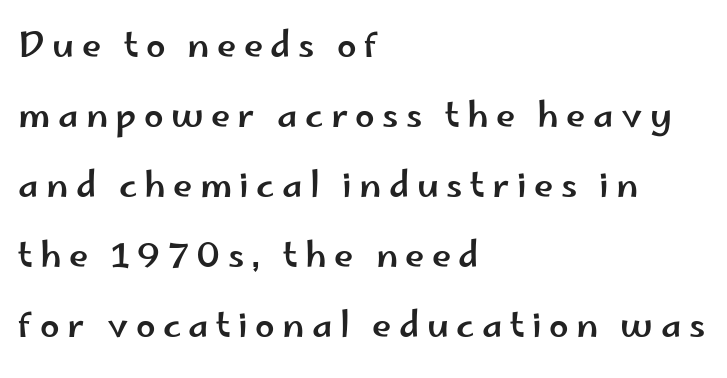
The letters advance in unequal steps, a hallmark of proportional type. The space directly below the letters is spotless. Loosely led — the rows are spread out. Are there feet on the stems? There aren't — it's a sans. The rendering anchors every line to the left-hand side.
